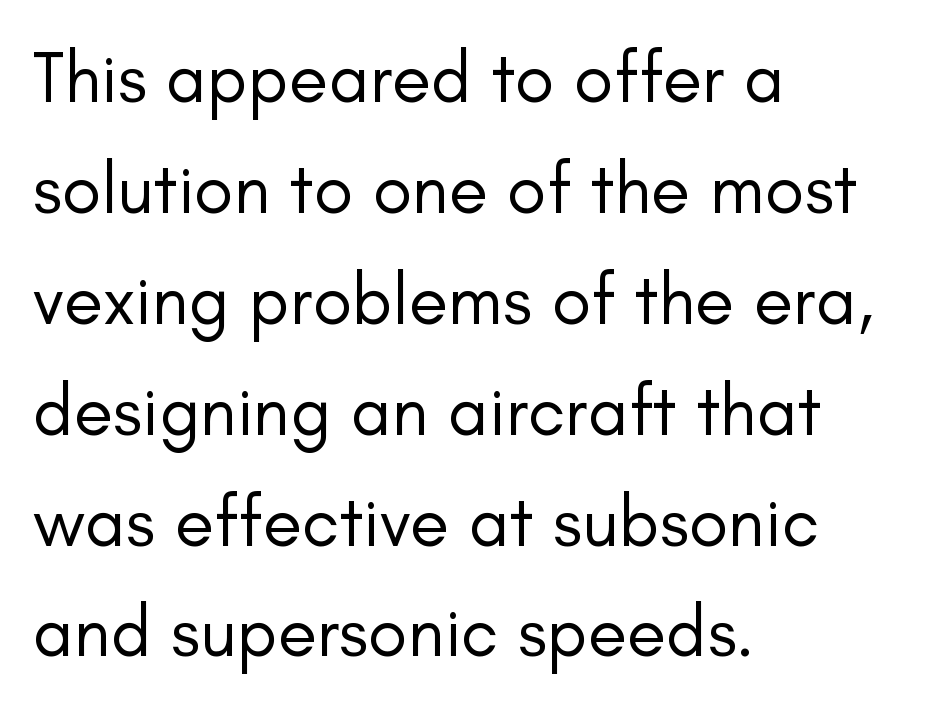
Q: Is the text bold? A: No.
Q: Is the text italic (slanted)? A: No, it is upright.
Q: Is the typeface a serif or a sans-serif typeface? A: Sans-serif.
Q: Is the text underlined? A: No.
Q: How is the paragraph aligned? A: Left-aligned.
Q: Is the spacing between letters normal or unusually wide? A: Normal.
Q: Is the spacing between lines tight, normal or loose? A: Normal.
Q: Width (condensed, normal, or wide)? A: Normal.
Q: Stroke contrast? A: Low.
Q: x-height? A: Small.
Q: Monospaced? A: No.
